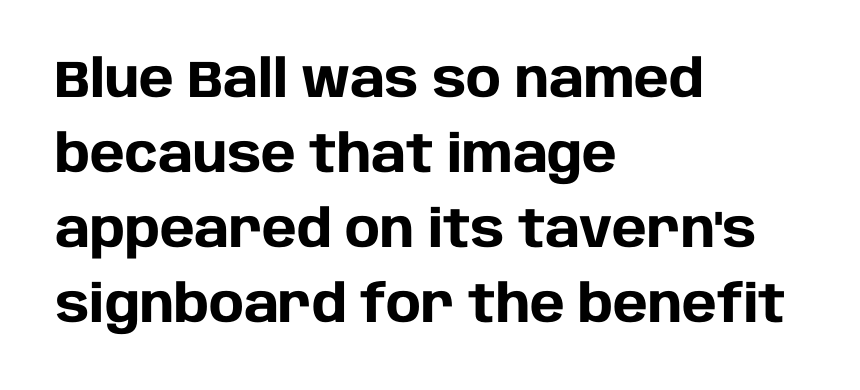
Q: Is the text bold? A: Yes.
Q: Is the text italic (slanted)? A: No, it is upright.
Q: Is the typeface a serif or a sans-serif typeface? A: Sans-serif.
Q: Is the text underlined? A: No.
Q: How is the paragraph aligned? A: Left-aligned.
Q: Is the spacing between letters normal or unusually wide? A: Normal.
Q: Is the spacing between lines tight, normal or loose? A: Normal.
Q: Width (condensed, normal, or wide)? A: Normal.
Q: Stroke contrast? A: Low.
Q: x-height? A: Large.
Q: Monospaced? A: No.
